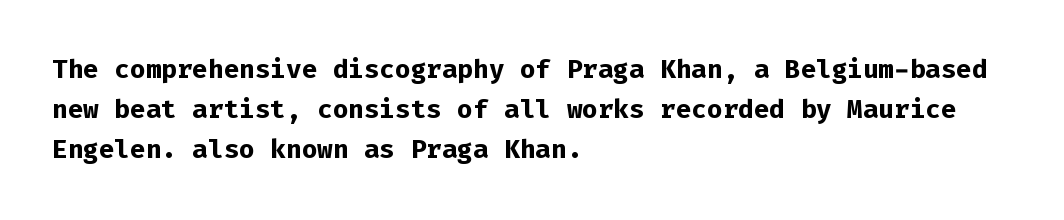
The letterforms sit shoulder to shoulder at normal distance. If you measured baseline to baseline, you'd find a middling distance. The specimen omits any rule beneath the text block's lines. These lines stack with their left ends in a neat column.
